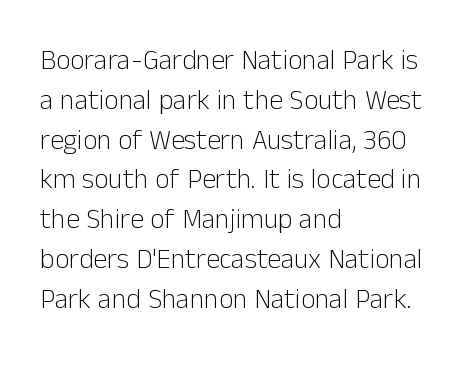
Q: Is the text bold? A: No.
Q: Is the text italic (slanted)? A: No, it is upright.
Q: Is the typeface a serif or a sans-serif typeface? A: Sans-serif.
Q: Is the text underlined? A: No.
Q: How is the paragraph aligned? A: Left-aligned.
Q: Is the spacing between letters normal or unusually wide? A: Normal.
Q: Is the spacing between lines tight, normal or loose? A: Normal.
Q: Width (condensed, normal, or wide)? A: Normal.
Q: Stroke contrast? A: Low.
Q: x-height? A: Medium.
Q: Monospaced? A: No.
